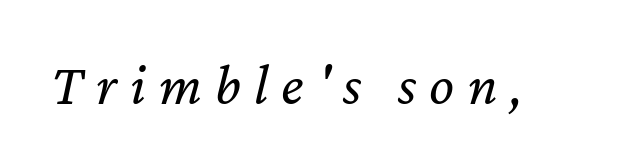
{"italic": "yes", "lean": "right", "slant_degrees": 12, "bold": "no", "weight": "regular", "width": "normal", "stroke_contrast": "low", "x_height": "medium", "monospaced": "no", "underline": "no", "letter_spacing": "wide", "letter_spacing_em": 0.22, "glyph_px": 59}
